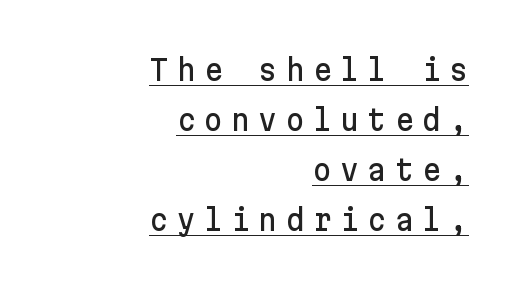
{"serif": "no", "italic": "no", "width": "normal", "stroke_contrast": "low", "x_height": "medium", "underline": "yes", "align": "right", "line_spacing_ratio": 1.72, "letter_spacing": "wide", "letter_spacing_em": 0.29, "glyph_px": 29}
